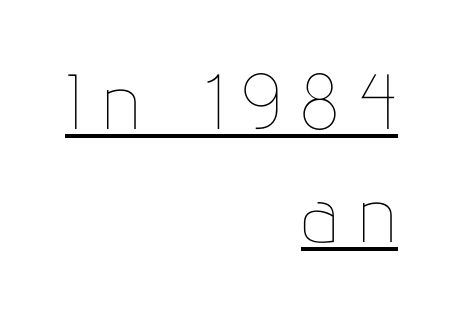
Q: Is the text bold? A: No.
Q: Is the text italic (slanted)? A: No, it is upright.
Q: Is the text underlined? A: Yes.
Q: How is the paragraph aligned? A: Right-aligned.
Q: Is the spacing between letters normal or unusually wide? A: Unusually wide.
Q: Is the spacing between lines tight, normal or loose? A: Normal.
Q: Width (condensed, normal, or wide)? A: Condensed.
Q: Stroke contrast? A: Low.
Q: x-height? A: Medium.
Q: Monospaced? A: No.
